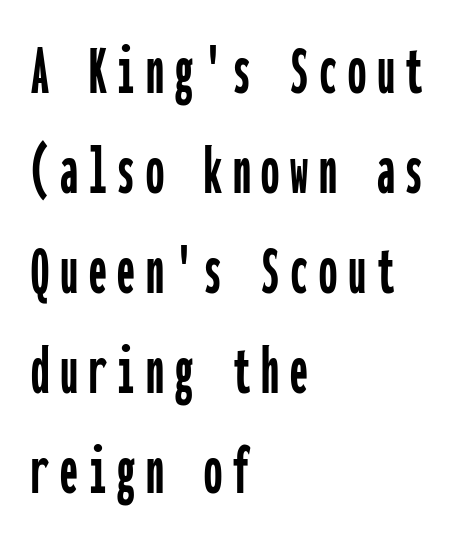
Each letter, wide or thin by design, is forced into the same width here. Line spacing here is normal. Rule under the text: the space is simply empty. Stroke terminals: plain, sans-serif. Does the lettering tilt? It doesn't — this is upright. The paragraph has a hard left edge and a soft right edge.
